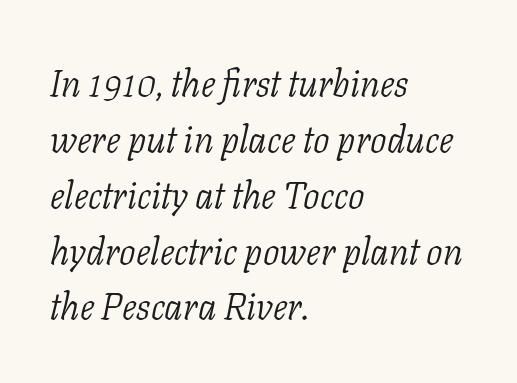
Q: Is the text bold? A: No.
Q: Is the text italic (slanted)? A: Yes, it leans right by about 11 degrees.
Q: Is the typeface a serif or a sans-serif typeface? A: Serif.
Q: Is the text underlined? A: No.
Q: How is the paragraph aligned? A: Left-aligned.
Q: Is the spacing between letters normal or unusually wide? A: Normal.
Q: Is the spacing between lines tight, normal or loose? A: Normal.
Q: Width (condensed, normal, or wide)? A: Normal.
Q: Stroke contrast? A: Low.
Q: x-height? A: Medium.
Q: Monospaced? A: No.
